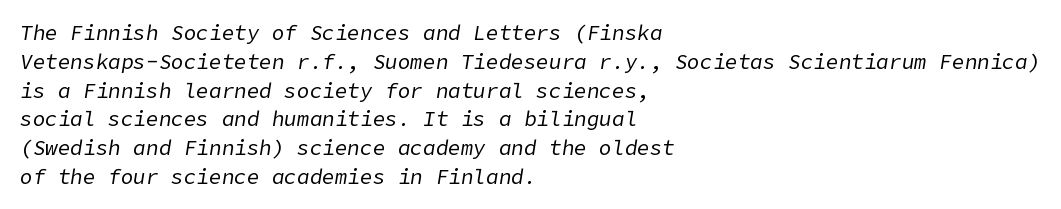
Q: Is the text bold? A: No.
Q: Is the text italic (slanted)? A: Yes, it leans right by about 9 degrees.
Q: Is the text underlined? A: No.
Q: How is the paragraph aligned? A: Left-aligned.
Q: Is the spacing between letters normal or unusually wide? A: Normal.
Q: Is the spacing between lines tight, normal or loose? A: Normal.
